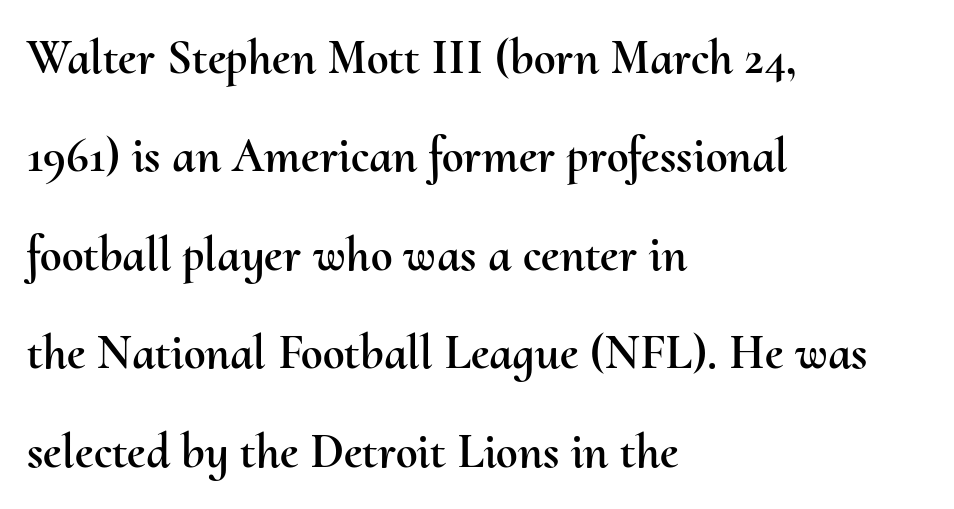
{"italic": "no", "width": "normal", "stroke_contrast": "medium", "x_height": "small", "monospaced": "no", "underline": "no", "align": "left", "line_spacing": "loose", "line_spacing_ratio": 2.01, "letter_spacing": "normal", "letter_spacing_em": 0.0, "glyph_px": 49}
